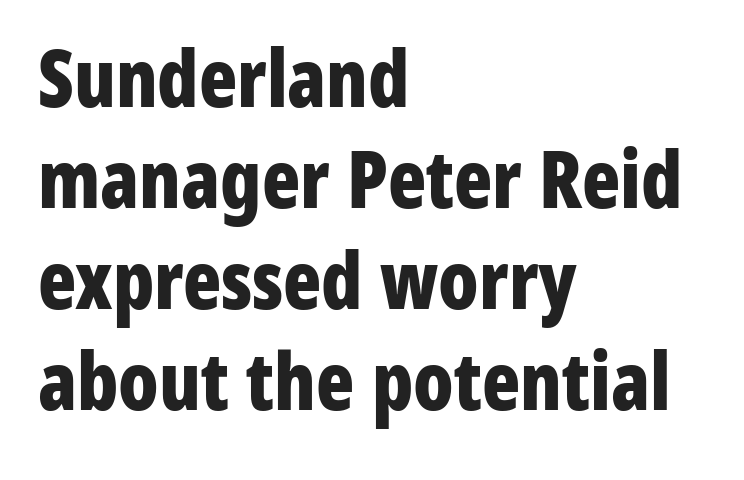
{"serif": "no", "italic": "no", "bold": "yes", "weight": "bold", "width": "condensed", "stroke_contrast": "low", "x_height": "medium", "monospaced": "no", "underline": "no", "align": "left", "line_spacing": "normal", "line_spacing_ratio": 1.28, "letter_spacing": "normal", "letter_spacing_em": 0.0, "glyph_px": 79}
